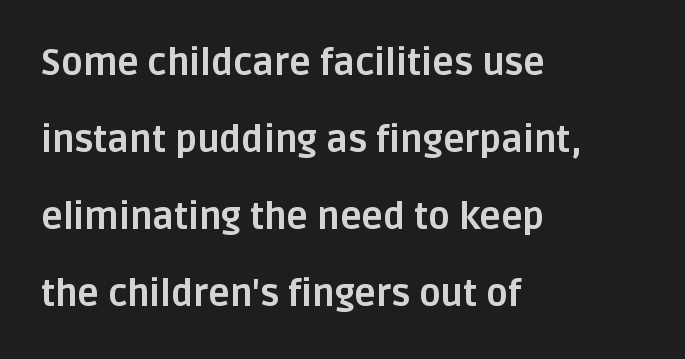
{"serif": "no", "italic": "no", "bold": "yes", "weight": "bold", "width": "normal", "stroke_contrast": "low", "x_height": "large", "monospaced": "no", "underline": "no", "align": "left", "line_spacing": "loose", "line_spacing_ratio": 2.14, "letter_spacing": "normal", "letter_spacing_em": 0.0, "glyph_px": 36}
